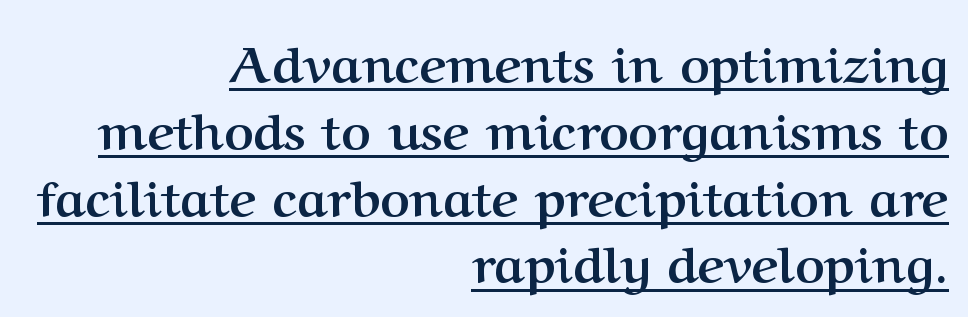
The image shows 51 px semibold serif type, upright; set right-aligned, normal line spacing (1.31x), normal letter spacing, underlined; medium stroke contrast and a medium x-height.
